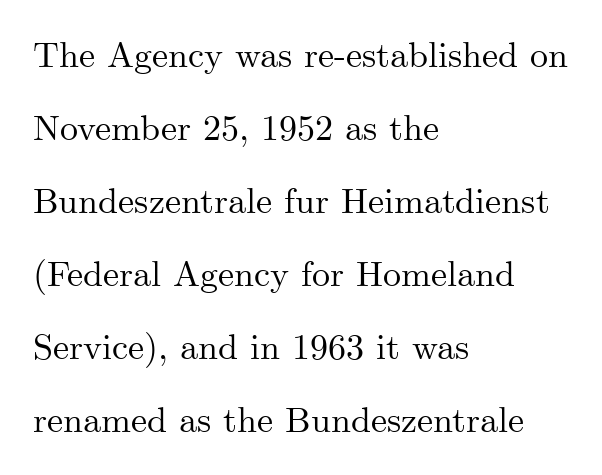
{"serif": "yes", "italic": "no", "width": "normal", "stroke_contrast": "medium", "x_height": "small", "monospaced": "no", "underline": "no", "align": "left", "line_spacing": "loose", "line_spacing_ratio": 2.03, "letter_spacing": "normal", "letter_spacing_em": 0.0, "glyph_px": 36}
